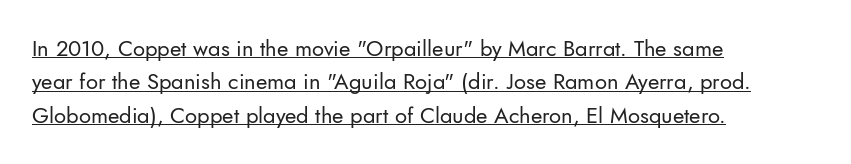
Characters remain perfectly vertical along every line. Is there an underline? Yes — a line sits under the letters. Each new line begins a customary step beneath the previous one. The setting favours the left margin, as ordinary paragraphs usually do. Nothing unusual about the tracking: characters are spaced as the font intends. The strokes are not fattened; the text isn't bold.
